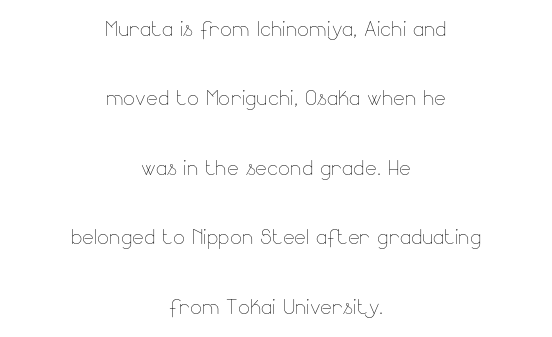
Q: Is the text bold? A: No.
Q: Is the text italic (slanted)? A: No, it is upright.
Q: Is the text underlined? A: No.
Q: How is the paragraph aligned? A: Centered.
Q: Is the spacing between letters normal or unusually wide? A: Normal.
Q: Is the spacing between lines tight, normal or loose? A: Loose.
Q: Width (condensed, normal, or wide)? A: Normal.
Q: Stroke contrast? A: Low.
Q: x-height? A: Small.
Q: Monospaced? A: No.
